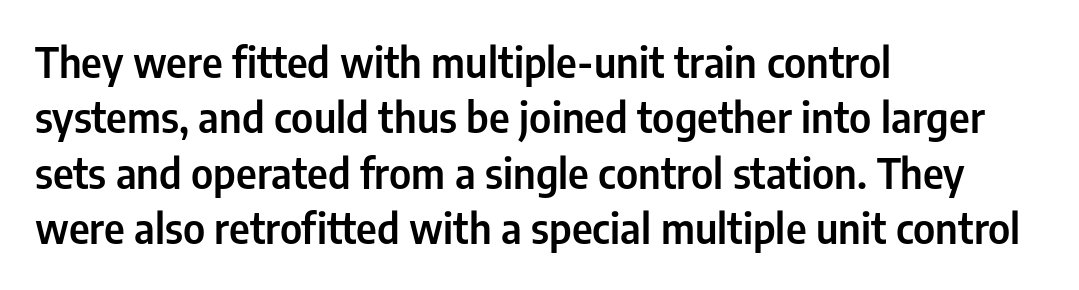
Q: Is the text italic (slanted)? A: No, it is upright.
Q: Is the typeface a serif or a sans-serif typeface? A: Sans-serif.
Q: Is the text underlined? A: No.
Q: How is the paragraph aligned? A: Left-aligned.
Q: Is the spacing between letters normal or unusually wide? A: Normal.
Q: Is the spacing between lines tight, normal or loose? A: Normal.
Q: Width (condensed, normal, or wide)? A: Condensed.
Q: Stroke contrast? A: Low.
Q: x-height? A: Medium.
Q: Monospaced? A: No.
